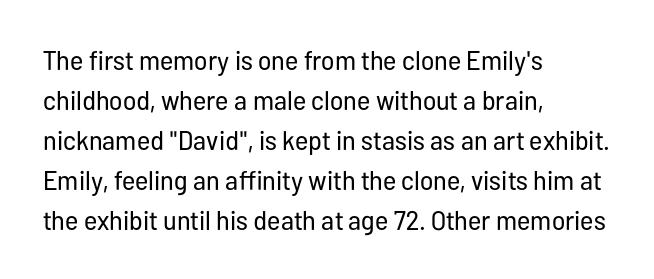
{"italic": "no", "bold": "no", "underline": "no", "align": "left", "line_spacing": "normal", "line_spacing_ratio": 1.48, "letter_spacing": "normal", "letter_spacing_em": 0.0, "glyph_px": 27}
